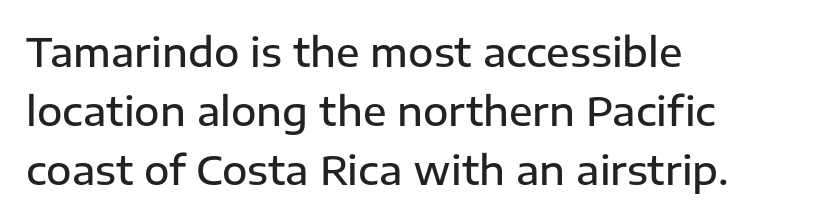
The image shows 39 px semibold sans-serif type, upright; set left-aligned, normal line spacing (1.51x), normal letter spacing, not underlined; low stroke contrast and a medium x-height.
